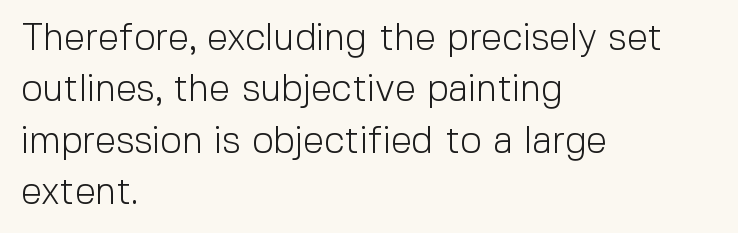
The weight would be labelled regular, book, light, or lighter still. This sample uses plain, unmodified letter spacing. Lines of text with bare space underneath. Successive baselines arrive at the customary interval.
